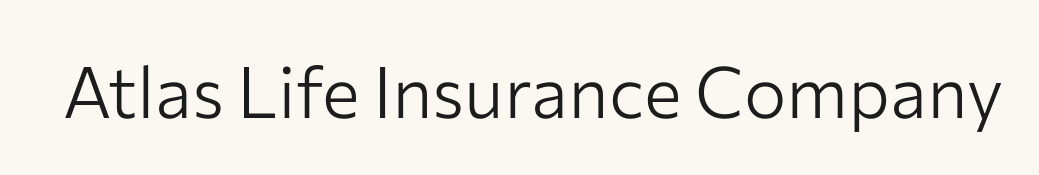
The image shows 71 px light sans-serif type, upright; set normal letter spacing, not underlined; low stroke contrast and a medium x-height.
